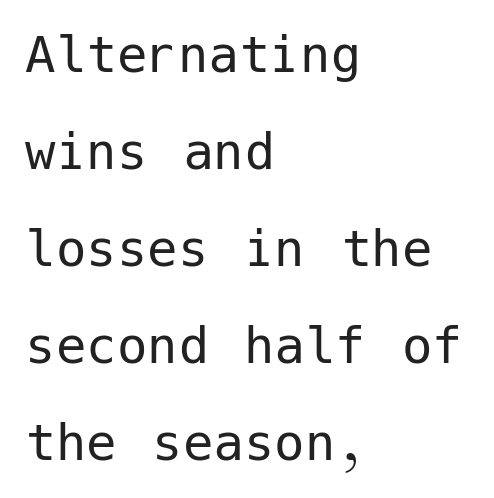
The image shows 61 px regular-weight sans-serif type, upright; set left-aligned, normal line spacing (1.59x), normal letter spacing, not underlined; low stroke contrast and a medium x-height.
